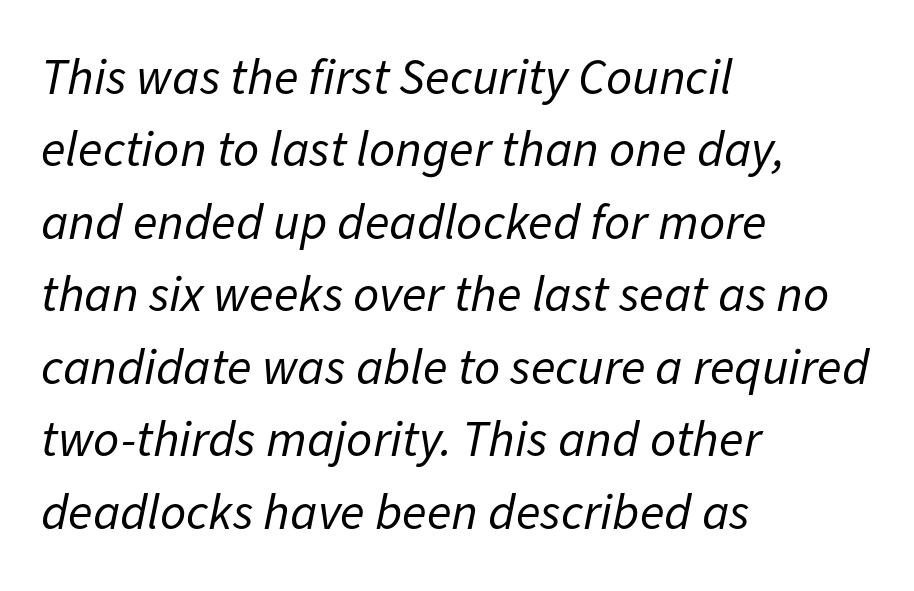
{"italic": "yes", "lean": "right", "slant_degrees": 11, "bold": "no", "weight": "regular", "width": "normal", "stroke_contrast": "low", "x_height": "medium", "monospaced": "no", "underline": "no", "align": "left", "line_spacing": "normal", "line_spacing_ratio": 1.42, "letter_spacing": "normal", "letter_spacing_em": 0.0, "glyph_px": 51}
